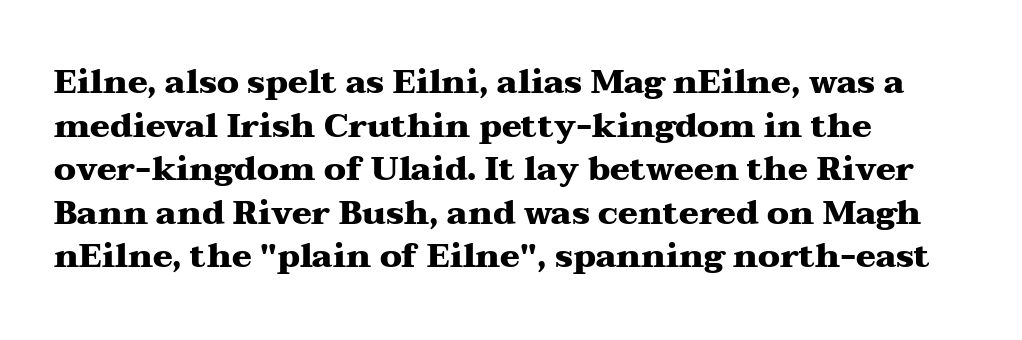
{"serif": "yes", "italic": "no", "bold": "yes", "weight": "heavy", "width": "wide", "stroke_contrast": "medium", "x_height": "medium", "monospaced": "no", "underline": "no", "align": "left", "line_spacing": "normal", "line_spacing_ratio": 1.32, "letter_spacing": "normal", "letter_spacing_em": 0.0, "glyph_px": 33}
